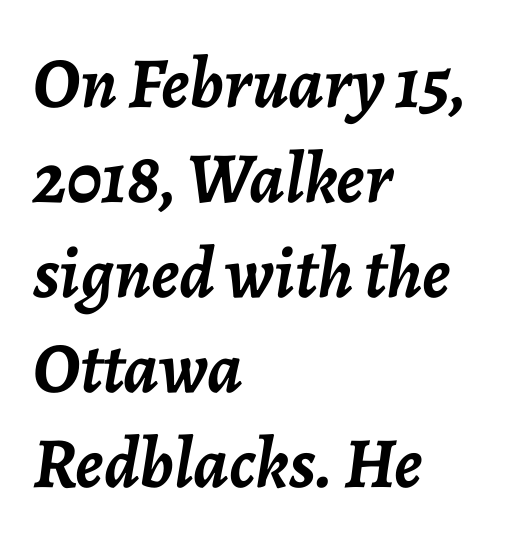
Q: Is the text bold? A: Yes.
Q: Is the text italic (slanted)? A: Yes, it leans right by about 7 degrees.
Q: Is the text underlined? A: No.
Q: How is the paragraph aligned? A: Left-aligned.
Q: Is the spacing between letters normal or unusually wide? A: Normal.
Q: Is the spacing between lines tight, normal or loose? A: Normal.
Q: Width (condensed, normal, or wide)? A: Normal.
Q: Stroke contrast? A: Low.
Q: x-height? A: Medium.
Q: Monospaced? A: No.
